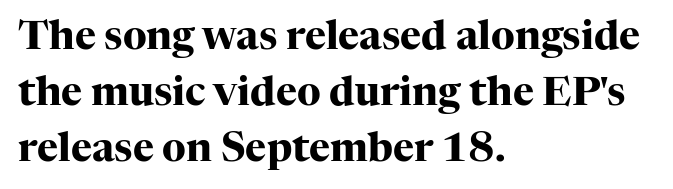
The image shows 40 px heavy serif type, upright; set left-aligned, normal line spacing (1.4x), normal letter spacing, not underlined; high stroke contrast and a medium x-height.
